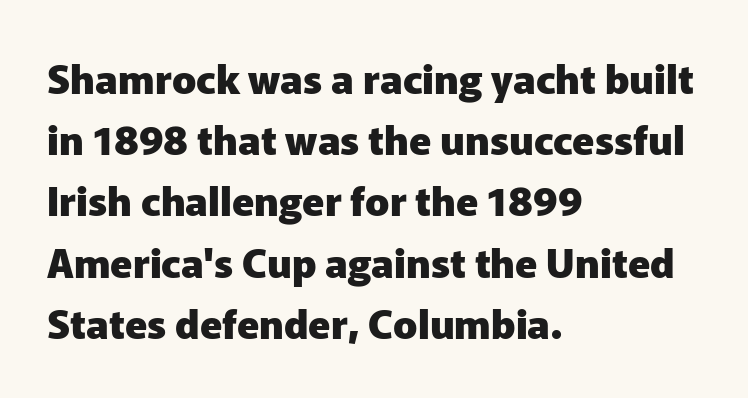
Q: Is the text bold? A: Yes.
Q: Is the text italic (slanted)? A: No, it is upright.
Q: Is the typeface a serif or a sans-serif typeface? A: Sans-serif.
Q: Is the text underlined? A: No.
Q: How is the paragraph aligned? A: Left-aligned.
Q: Is the spacing between letters normal or unusually wide? A: Normal.
Q: Is the spacing between lines tight, normal or loose? A: Normal.
Q: Width (condensed, normal, or wide)? A: Normal.
Q: Stroke contrast? A: Low.
Q: x-height? A: Medium.
Q: Monospaced? A: No.
